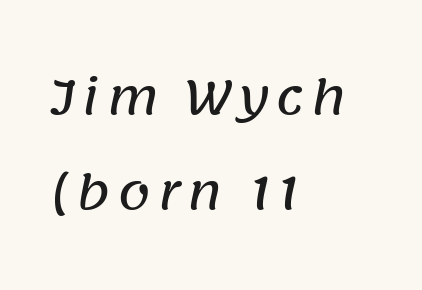
{"serif": "no", "width": "normal", "stroke_contrast": "low", "x_height": "large", "monospaced": "no", "underline": "no", "align": "left", "line_spacing": "loose", "line_spacing_ratio": 2.02, "glyph_px": 47}
